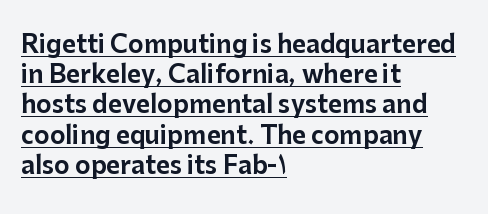
Q: Is the text italic (slanted)? A: No, it is upright.
Q: Is the text underlined? A: Yes.
Q: How is the paragraph aligned? A: Left-aligned.
Q: Is the spacing between letters normal or unusually wide? A: Normal.
Q: Is the spacing between lines tight, normal or loose? A: Normal.
